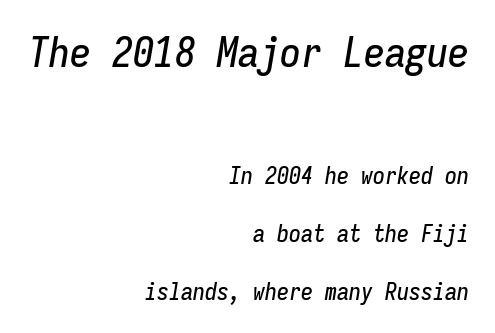
Q: Is the text italic (slanted)? A: Yes, it leans right by about 9 degrees.
Q: Is the text underlined? A: No.
Q: How is the paragraph aligned? A: Right-aligned.
Q: Is the spacing between letters normal or unusually wide? A: Normal.
Q: Is the spacing between lines tight, normal or loose? A: Loose.
Q: Which block of text is set in a larger size, the first (top) or the second (bottom)? A: The first (top) one.
Q: Width (condensed, normal, or wide)? A: Condensed.
Q: Stroke contrast? A: Low.
Q: x-height? A: Medium.
Q: Monospaced? A: Yes.
